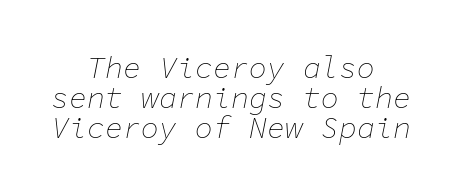
{"italic": "yes", "lean": "right", "slant_degrees": 11, "bold": "no", "weight": "thin", "width": "normal", "stroke_contrast": "low", "x_height": "medium", "monospaced": "yes", "underline": "no", "align": "center", "line_spacing": "tight", "line_spacing_ratio": 1.0, "letter_spacing": "normal", "letter_spacing_em": 0.0, "glyph_px": 30}
